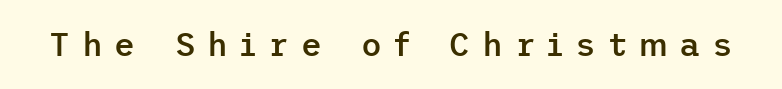
The image shows 32 px semibold sans-serif type, upright; set unusually wide letter spacing (+0.37 em), not underlined; low stroke contrast and a medium x-height.
